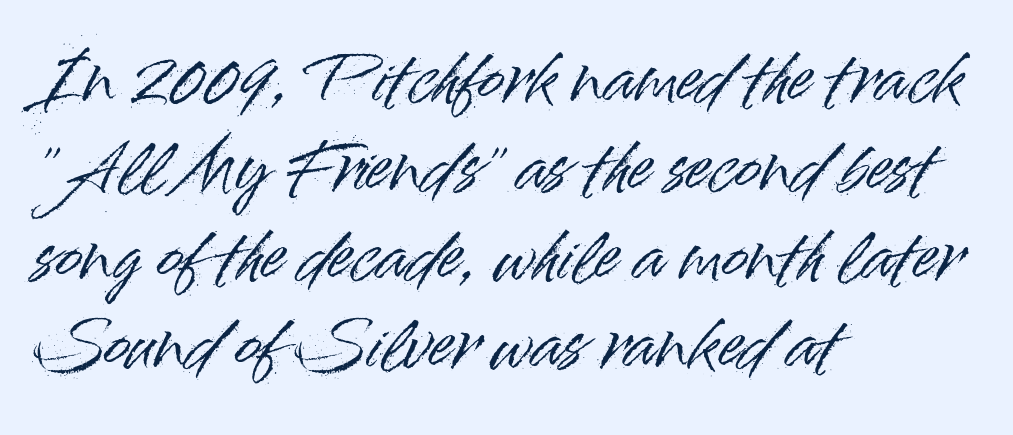
The image shows 63 px sans-serif type; set left-aligned, normal line spacing (1.41x), normal letter spacing, not underlined; high stroke contrast and a small x-height.
